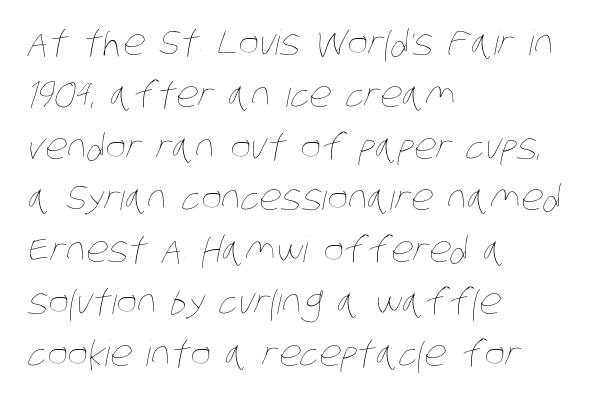
Q: Is the text bold? A: No.
Q: Is the text underlined? A: No.
Q: How is the paragraph aligned? A: Left-aligned.
Q: Is the spacing between letters normal or unusually wide? A: Normal.
Q: Is the spacing between lines tight, normal or loose? A: Normal.
Q: Width (condensed, normal, or wide)? A: Condensed.
Q: Stroke contrast? A: Low.
Q: x-height? A: Large.
Q: Monospaced? A: No.
